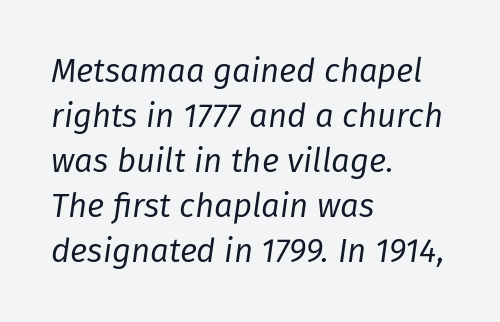
The image shows 33 px regular-weight type, italic (leaning right); set left-aligned, normal line spacing (1.36x), normal letter spacing, not underlined; low stroke contrast and a medium x-height.
